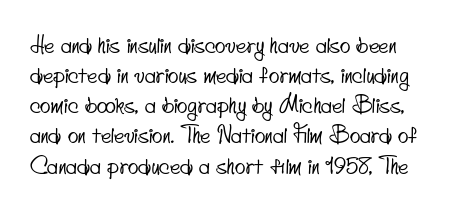
{"underline": "no", "line_spacing": "normal", "line_spacing_ratio": 1.37, "letter_spacing": "normal", "letter_spacing_em": 0.0, "glyph_px": 22}
